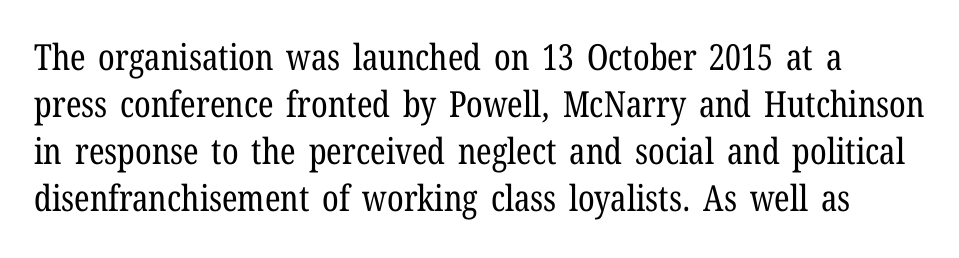
The image shows 36 px regular-weight, condensed serif type, upright; set normal line spacing (1.31x), normal letter spacing, not underlined; low stroke contrast and a medium x-height.
